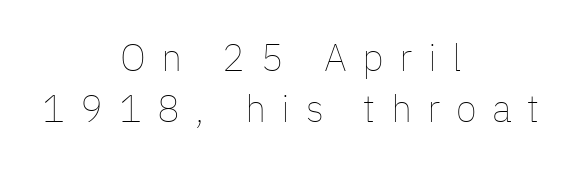
{"italic": "no", "bold": "no", "weight": "thin", "width": "normal", "stroke_contrast": "low", "x_height": "medium", "monospaced": "no", "underline": "no", "align": "center", "line_spacing": "normal", "line_spacing_ratio": 1.34, "letter_spacing": "wide", "letter_spacing_em": 0.41, "glyph_px": 38}
